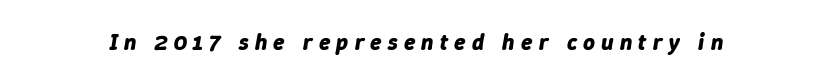
{"italic": "yes", "lean": "right", "slant_degrees": 9, "bold": "yes", "underline": "no", "letter_spacing": "wide", "letter_spacing_em": 0.27, "glyph_px": 23}
